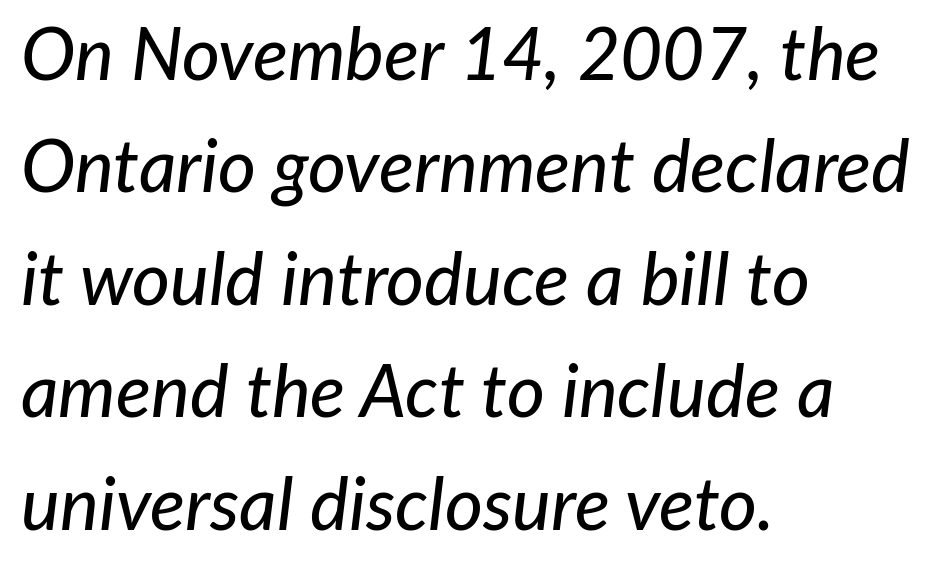
The image shows 73 px text type, italic (leaning right); set left-aligned, normal line spacing (1.54x), normal letter spacing, not underlined; low stroke contrast and a medium x-height.
